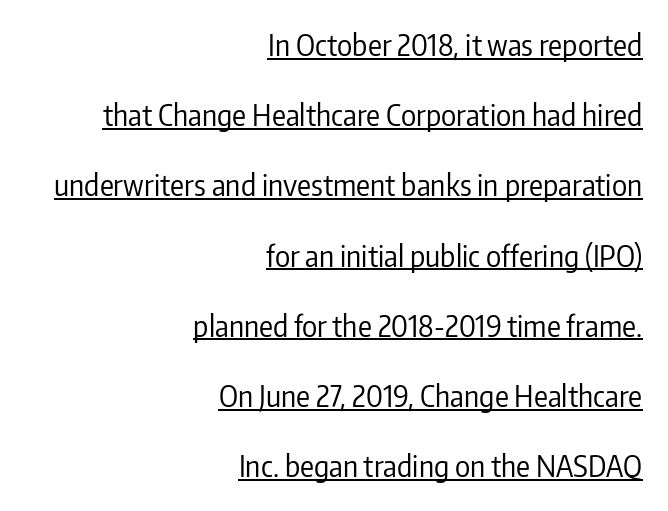
{"serif": "no", "italic": "no", "bold": "no", "weight": "regular", "width": "condensed", "stroke_contrast": "low", "x_height": "medium", "monospaced": "no", "underline": "yes", "align": "right", "line_spacing": "loose", "line_spacing_ratio": 2.42, "letter_spacing": "normal", "letter_spacing_em": 0.0, "glyph_px": 29}
